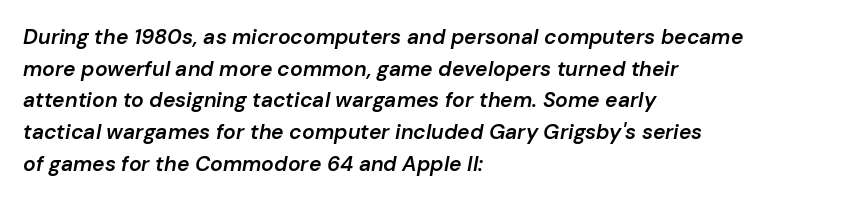
{"italic": "yes", "lean": "right", "slant_degrees": 10, "bold": "semi", "underline": "no", "align": "left", "line_spacing": "normal", "line_spacing_ratio": 1.51, "letter_spacing": "normal", "letter_spacing_em": 0.0, "glyph_px": 21}
